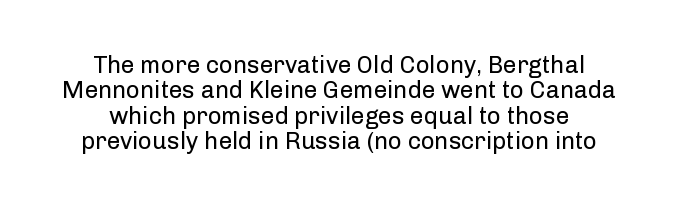
The passage shown is not underscored anywhere. How are the letters spaced? Ordinarily, with no added tracking. No chunkiness to these letters — they're not bold. Every stem runs plumb, perpendicular to the baseline. The designer dialed line spacing down below the default.
